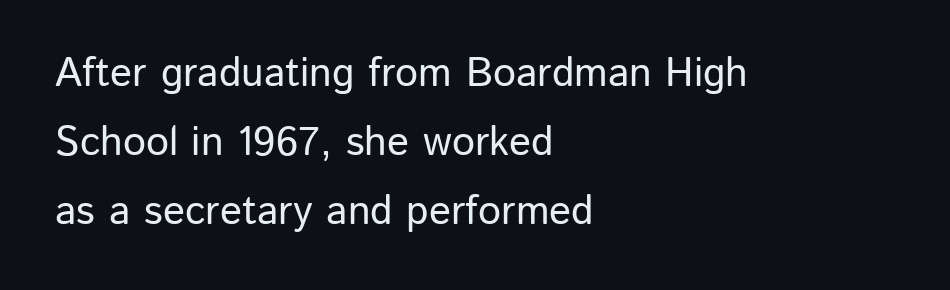
Q: Is the text italic (slanted)? A: No, it is upright.
Q: Is the typeface a serif or a sans-serif typeface? A: Sans-serif.
Q: Is the text underlined? A: No.
Q: How is the paragraph aligned? A: Left-aligned.
Q: Is the spacing between letters normal or unusually wide? A: Normal.
Q: Is the spacing between lines tight, normal or loose? A: Normal.
Q: Width (condensed, normal, or wide)? A: Normal.
Q: Stroke contrast? A: Low.
Q: x-height? A: Medium.
Q: Monospaced? A: No.
